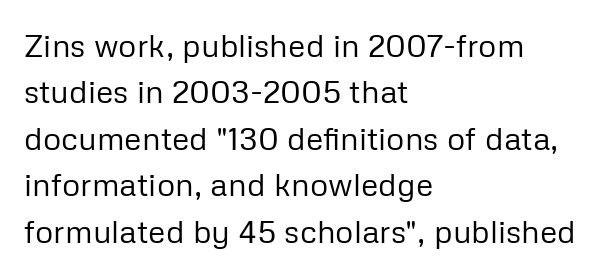
{"serif": "no", "italic": "no", "bold": "no", "weight": "regular", "width": "normal", "stroke_contrast": "low", "x_height": "medium", "monospaced": "no", "underline": "no", "align": "left", "line_spacing": "normal", "line_spacing_ratio": 1.45, "letter_spacing": "normal", "letter_spacing_em": 0.0, "glyph_px": 32}
